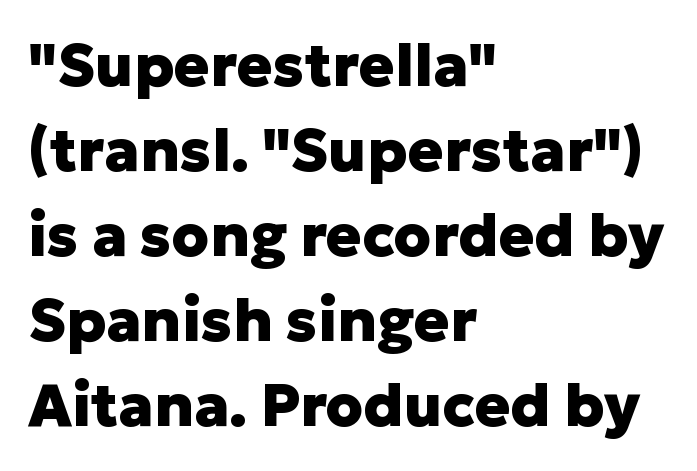
Q: Is the text bold? A: Yes.
Q: Is the text italic (slanted)? A: No, it is upright.
Q: Is the typeface a serif or a sans-serif typeface? A: Sans-serif.
Q: Is the text underlined? A: No.
Q: How is the paragraph aligned? A: Left-aligned.
Q: Is the spacing between letters normal or unusually wide? A: Normal.
Q: Is the spacing between lines tight, normal or loose? A: Normal.
Q: Width (condensed, normal, or wide)? A: Normal.
Q: Stroke contrast? A: Low.
Q: x-height? A: Medium.
Q: Monospaced? A: No.
